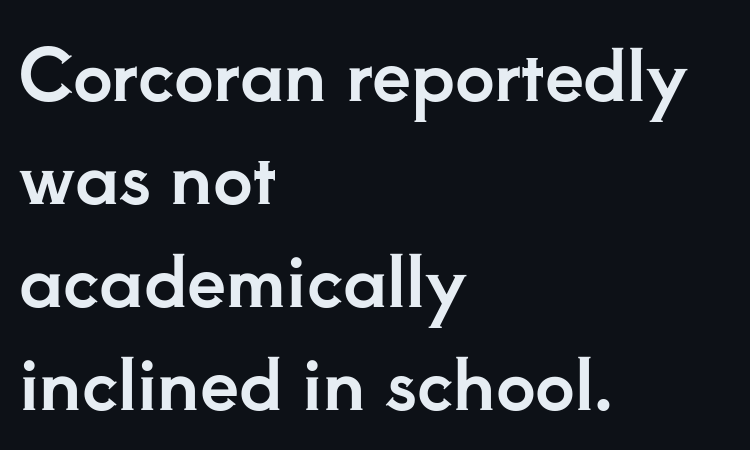
Q: Is the text italic (slanted)? A: No, it is upright.
Q: Is the typeface a serif or a sans-serif typeface? A: Serif.
Q: Is the text underlined? A: No.
Q: How is the paragraph aligned? A: Left-aligned.
Q: Is the spacing between letters normal or unusually wide? A: Normal.
Q: Is the spacing between lines tight, normal or loose? A: Normal.
Q: Width (condensed, normal, or wide)? A: Normal.
Q: Stroke contrast? A: Low.
Q: x-height? A: Small.
Q: Monospaced? A: No.
